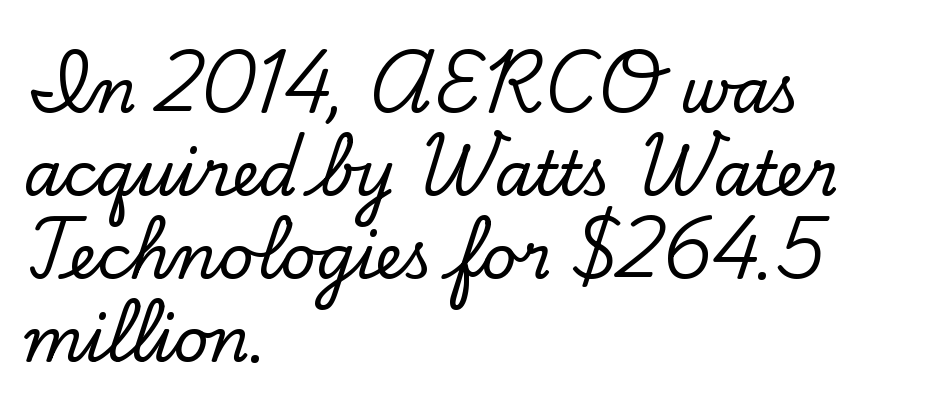
Interline gaps are of average width in this sample. Does the type have serifs? Yes, each stem ends in a small foot. Default kerning and tracking; the words read as compact shapes.
